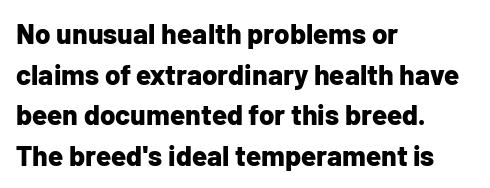
The image shows 28 px bold sans-serif type, upright; set left-aligned, normal line spacing (1.45x), normal letter spacing, not underlined; low stroke contrast and a medium x-height.
